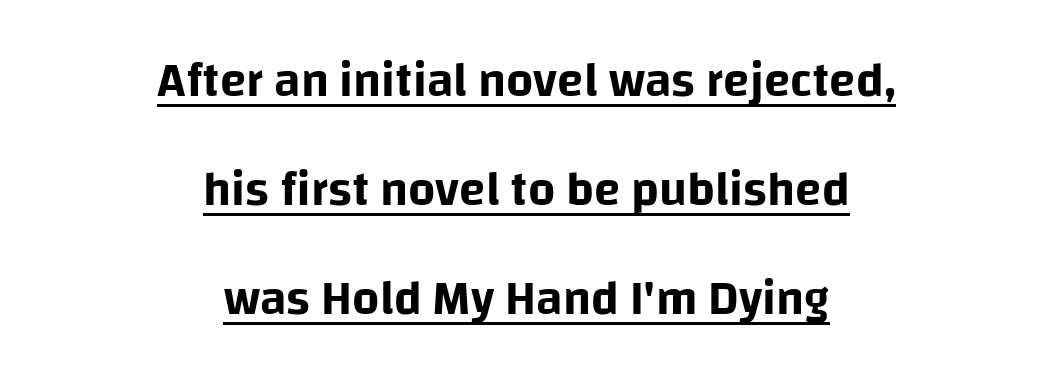
Q: Is the text italic (slanted)? A: No, it is upright.
Q: Is the typeface a serif or a sans-serif typeface? A: Sans-serif.
Q: Is the text underlined? A: Yes.
Q: How is the paragraph aligned? A: Centered.
Q: Is the spacing between letters normal or unusually wide? A: Normal.
Q: Is the spacing between lines tight, normal or loose? A: Loose.
Q: Width (condensed, normal, or wide)? A: Normal.
Q: Stroke contrast? A: Low.
Q: x-height? A: Large.
Q: Monospaced? A: No.
